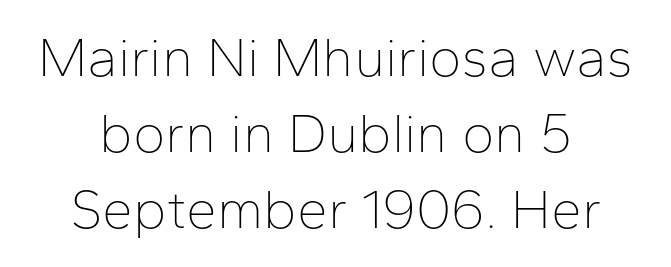
The image shows 55 px thin sans-serif type, upright; set centered, normal line spacing (1.38x), normal letter spacing, not underlined; low stroke contrast and a medium x-height.
